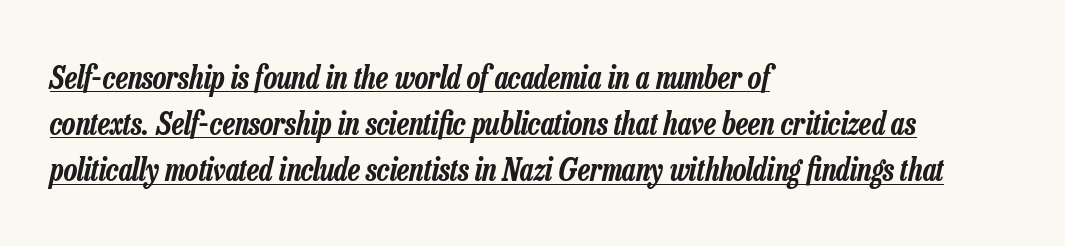
The image shows 31 px condensed type, italic (leaning right); set left-aligned, normal line spacing (1.49x), normal letter spacing, underlined; low stroke contrast and a medium x-height.
